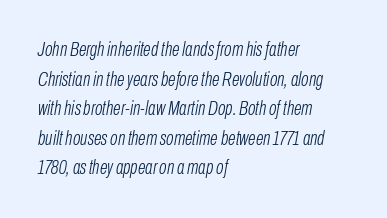
Think standard paragraph weight, or any step lighter than that. Designer's note — italics engaged. Students, note that the glyphs here touch the page at normal intervals. Rows of type keep a routine distance in the vertical direction.
